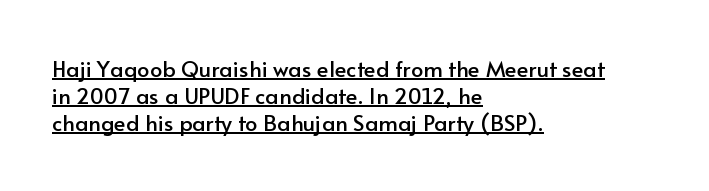
{"italic": "no", "underline": "yes", "align": "left", "line_spacing_ratio": 1.23, "letter_spacing": "normal", "letter_spacing_em": 0.0, "glyph_px": 22}
